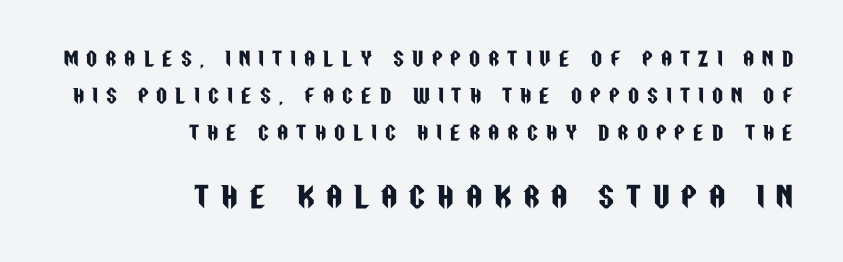
Q: Is the text italic (slanted)? A: No, it is upright.
Q: Is the typeface a serif or a sans-serif typeface? A: Sans-serif.
Q: Is the text underlined? A: No.
Q: How is the paragraph aligned? A: Right-aligned.
Q: Is the spacing between letters normal or unusually wide? A: Unusually wide.
Q: Is the spacing between lines tight, normal or loose? A: Loose.
Q: Which block of text is set in a larger size, the first (top) or the second (bottom)? A: The second (bottom) one.
Q: Width (condensed, normal, or wide)? A: Condensed.
Q: Stroke contrast? A: Low.
Q: x-height? A: Large.
Q: Monospaced? A: No.
